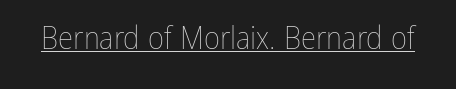
Q: Is the text bold? A: No.
Q: Is the text italic (slanted)? A: No, it is upright.
Q: Is the text underlined? A: Yes.
Q: Is the spacing between letters normal or unusually wide? A: Normal.
Q: Width (condensed, normal, or wide)? A: Condensed.
Q: Stroke contrast? A: Low.
Q: x-height? A: Medium.
Q: Monospaced? A: No.
